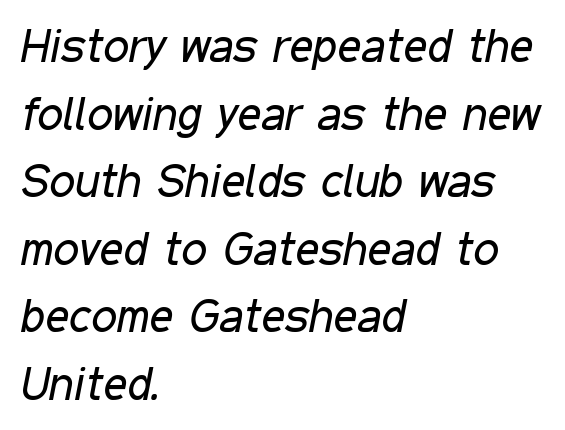
{"italic": "yes", "lean": "right", "slant_degrees": 11, "bold": "no", "weight": "regular", "width": "condensed", "stroke_contrast": "low", "x_height": "medium", "monospaced": "no", "underline": "no", "align": "left", "line_spacing": "normal", "line_spacing_ratio": 1.47, "letter_spacing": "normal", "letter_spacing_em": 0.0, "glyph_px": 46}
